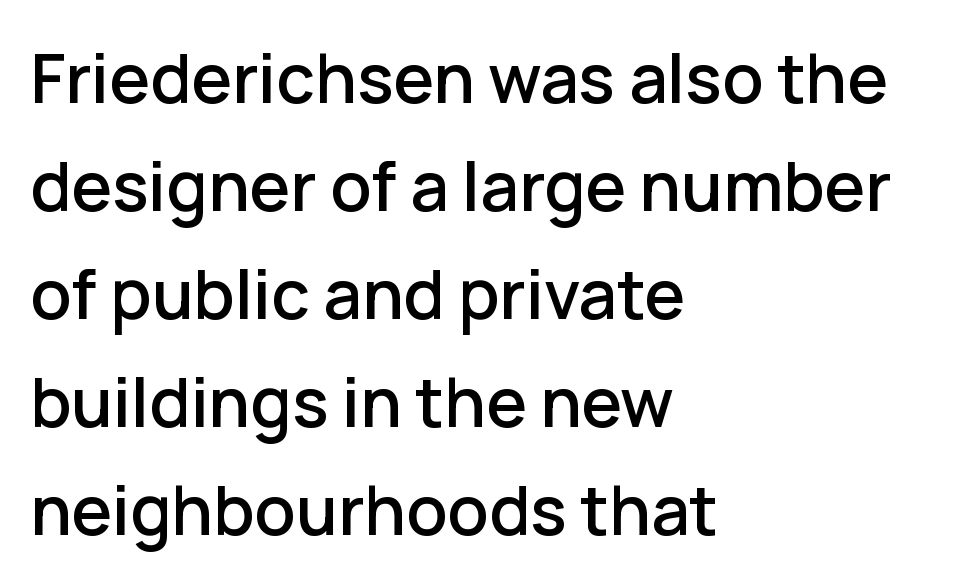
{"serif": "no", "italic": "no", "width": "normal", "stroke_contrast": "low", "x_height": "medium", "monospaced": "no", "underline": "no", "align": "left", "line_spacing": "normal", "line_spacing_ratio": 1.59, "letter_spacing": "normal", "letter_spacing_em": 0.0, "glyph_px": 68}
